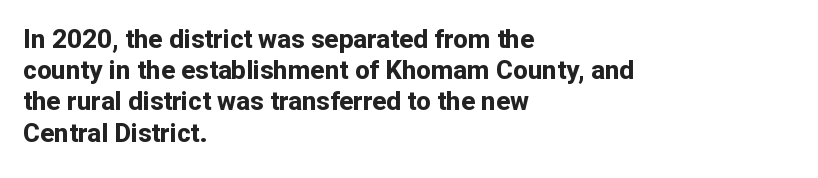
Q: Is the text bold? A: Yes.
Q: Is the text italic (slanted)? A: No, it is upright.
Q: Is the text underlined? A: No.
Q: How is the paragraph aligned? A: Left-aligned.
Q: Is the spacing between letters normal or unusually wide? A: Normal.
